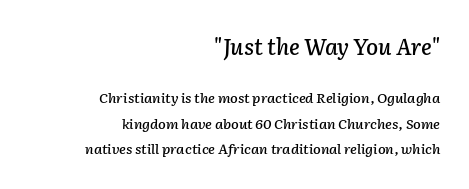
Q: Is the text italic (slanted)? A: Yes, it leans right by about 2 degrees.
Q: Is the text underlined? A: No.
Q: How is the paragraph aligned? A: Right-aligned.
Q: Is the spacing between letters normal or unusually wide? A: Normal.
Q: Which block of text is set in a larger size, the first (top) or the second (bottom)? A: The first (top) one.
